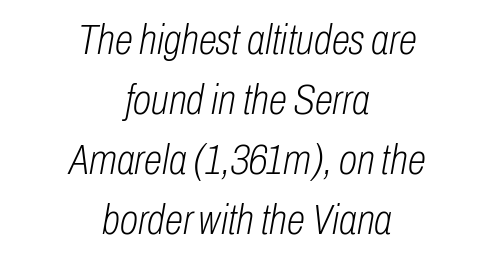
The image shows 42 px light, condensed type, italic (leaning right); set centered, normal line spacing (1.43x), normal letter spacing, not underlined; low stroke contrast and a medium x-height.
